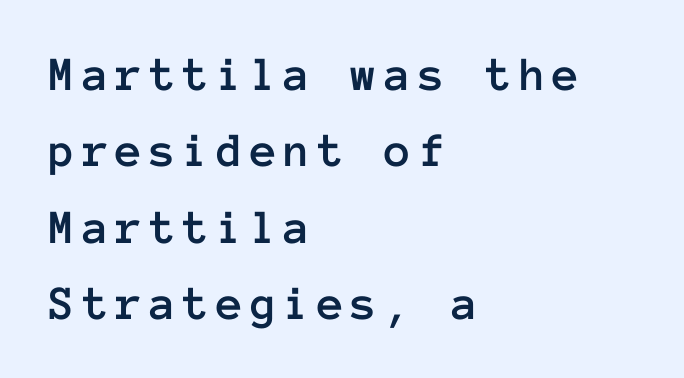
The image shows 49 px text type, upright, monospaced; set left-aligned, normal line spacing (1.56x), not underlined; low stroke contrast and a medium x-height.
